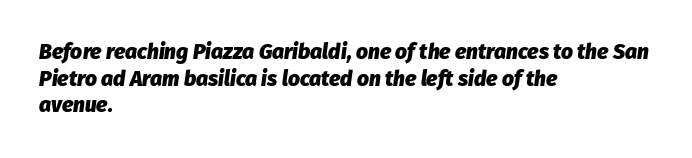
{"italic": "yes", "lean": "right", "slant_degrees": 8, "bold": "yes", "underline": "no", "align": "left", "line_spacing": "normal", "line_spacing_ratio": 1.27, "letter_spacing": "normal", "letter_spacing_em": 0.0, "glyph_px": 21}
